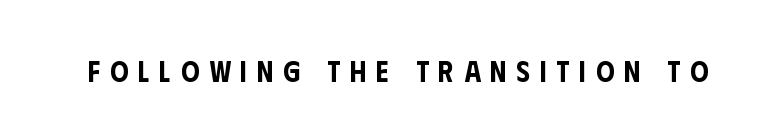
The strip under each line holds only bare page. The typography opts for an upright posture over an oblique one. You could not count columns in this text — the font is proportionally spaced. Caption: expanded tracking, letters set apart.
